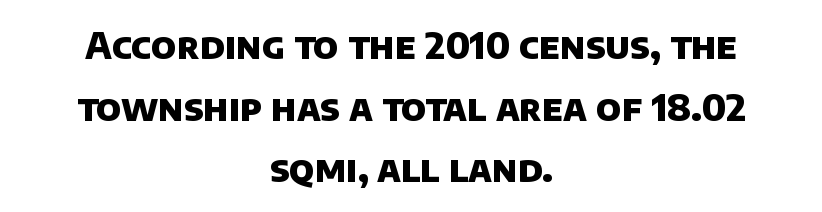
The image shows 36 px heavy sans-serif type; set centered, line spacing 1.71x, normal letter spacing, not underlined; low stroke contrast and a large x-height.
